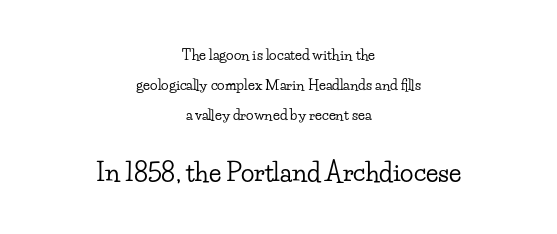
The image shows 25 px text type, upright; set centered, loose line spacing (2.14x), normal letter spacing, not underlined; the second (bottom) block is 1.79x larger.
